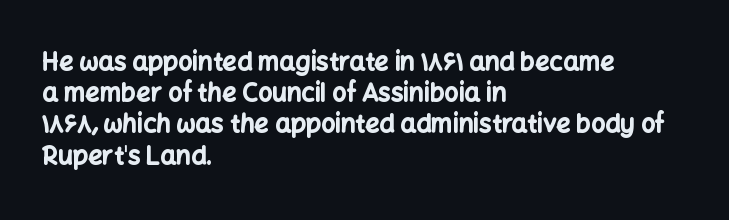
The image shows 25 px bold type, upright; set left-aligned, normal line spacing (1.25x), normal letter spacing, not underlined.
